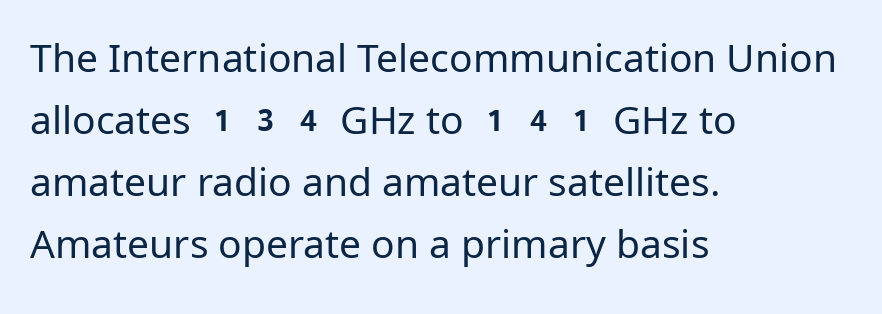
The image shows 39 px regular-weight sans-serif type, upright; set left-aligned, normal line spacing (1.59x), normal letter spacing, not underlined; low stroke contrast and a medium x-height.
